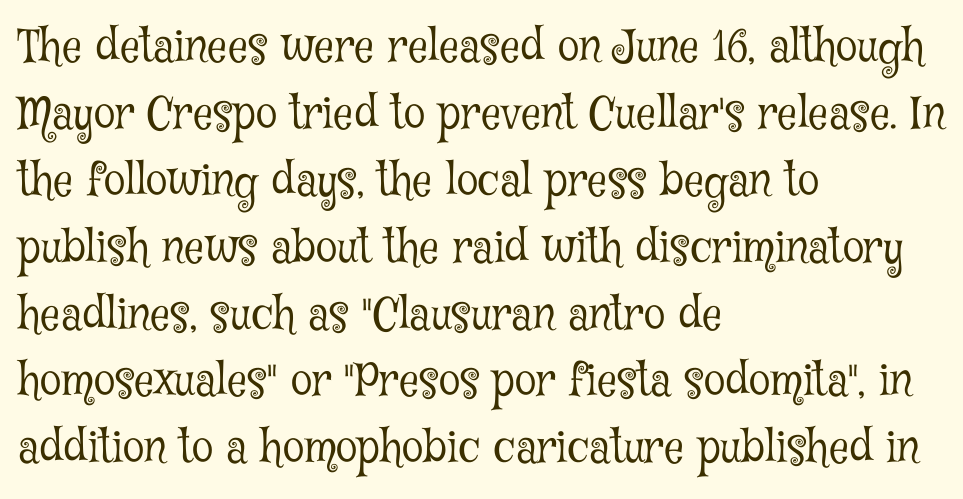
The image shows 44 px light, condensed serif type, upright; set left-aligned, normal line spacing (1.52x), normal letter spacing, not underlined; low stroke contrast and a medium x-height.
